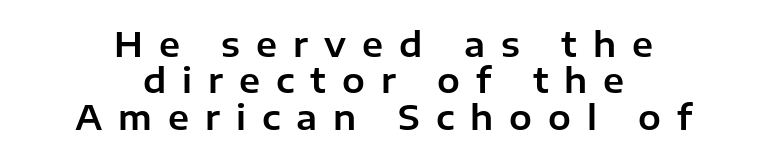
{"serif": "no", "italic": "no", "width": "normal", "stroke_contrast": "low", "x_height": "medium", "monospaced": "no", "underline": "no", "align": "center", "line_spacing": "tight", "line_spacing_ratio": 1.07, "letter_spacing": "wide", "letter_spacing_em": 0.47, "glyph_px": 34}
